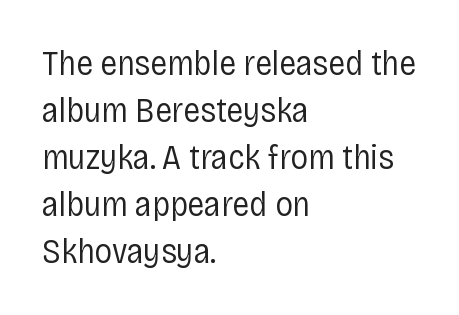
You can tell it's not italic because the verticals are truly vertical. Check the space under the baseline: it is left empty. The line-height multiplier appears to be the usual default. Stem width sits at or under what a default text font uses. In terms of letterspacing, this is plain default setting. These lines are rendered in a variable-pitch font.
